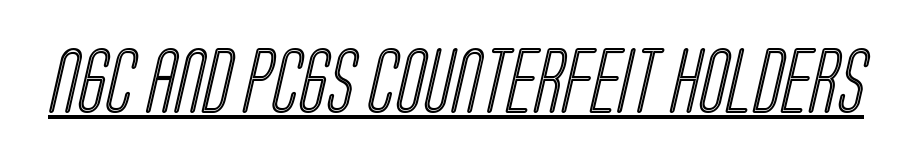
{"width": "condensed", "x_height": "large", "monospaced": "no", "underline": "yes", "letter_spacing": "normal", "letter_spacing_em": 0.0, "glyph_px": 65}
